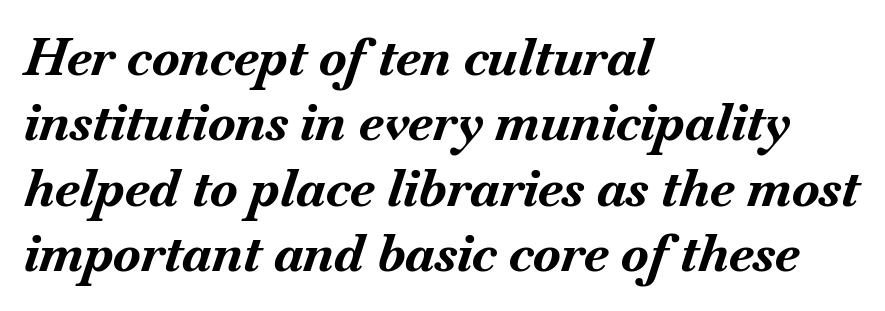
Character widths vary here, with narrow letters taking less room than wide ones. Typeset ragged right — the left edge is the straight one. You could call the tracking neutral — neither tight nor loose. Honestly, the row spacing looks completely unremarkable. The font is running at its bold setting.
